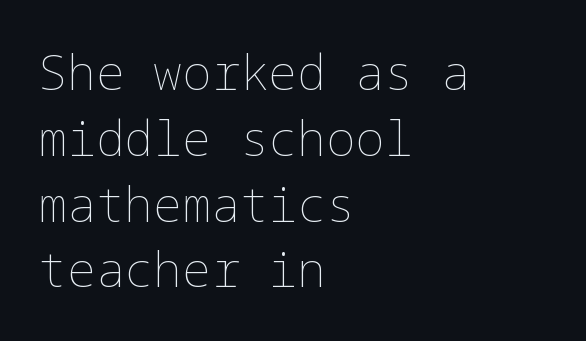
Q: Is the text bold? A: No.
Q: Is the text italic (slanted)? A: No, it is upright.
Q: Is the text underlined? A: No.
Q: How is the paragraph aligned? A: Left-aligned.
Q: Is the spacing between letters normal or unusually wide? A: Normal.
Q: Is the spacing between lines tight, normal or loose? A: Normal.
Q: Width (condensed, normal, or wide)? A: Normal.
Q: Stroke contrast? A: Low.
Q: x-height? A: Medium.
